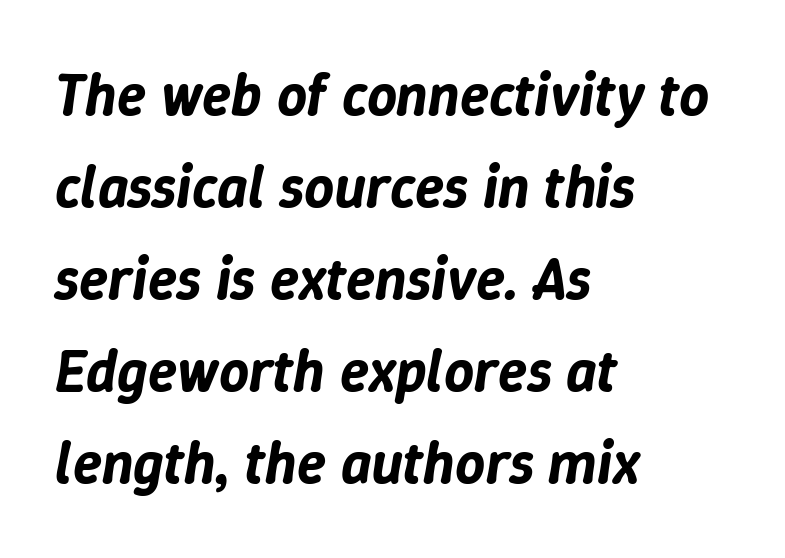
Inter-character spacing is left at the font's built-in metrics. The rag falls on the right side of this text block. Here the designer chose a conventional face with non-uniform glyph widths. This sample uses an oblique cut, with every glyph tilted off the vertical.
